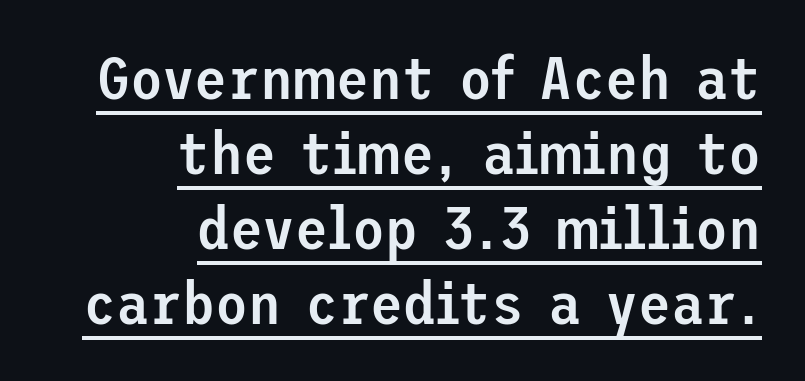
Q: Is the text bold? A: Semi-bold.
Q: Is the text italic (slanted)? A: No, it is upright.
Q: Is the typeface a serif or a sans-serif typeface? A: Sans-serif.
Q: Is the text underlined? A: Yes.
Q: How is the paragraph aligned? A: Right-aligned.
Q: Is the spacing between letters normal or unusually wide? A: Normal.
Q: Is the spacing between lines tight, normal or loose? A: Normal.
Q: Width (condensed, normal, or wide)? A: Normal.
Q: Stroke contrast? A: Low.
Q: x-height? A: Medium.
